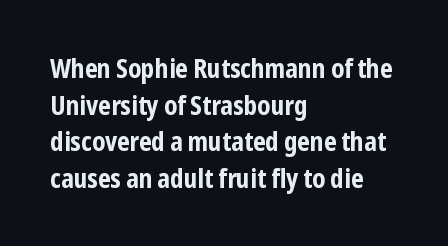
{"italic": "no", "bold": "yes", "underline": "no", "align": "left", "line_spacing": "normal", "line_spacing_ratio": 1.41, "letter_spacing": "normal", "letter_spacing_em": 0.0, "glyph_px": 26}
